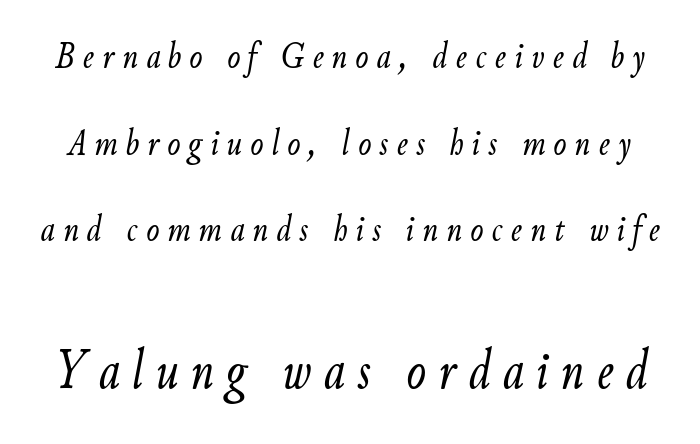
The image shows 58 px light, condensed type, italic (leaning right); set loose line spacing (2.22x), unusually wide letter spacing (+0.21 em), not underlined; the second (bottom) block is 1.49x larger; low stroke contrast and a small x-height.
